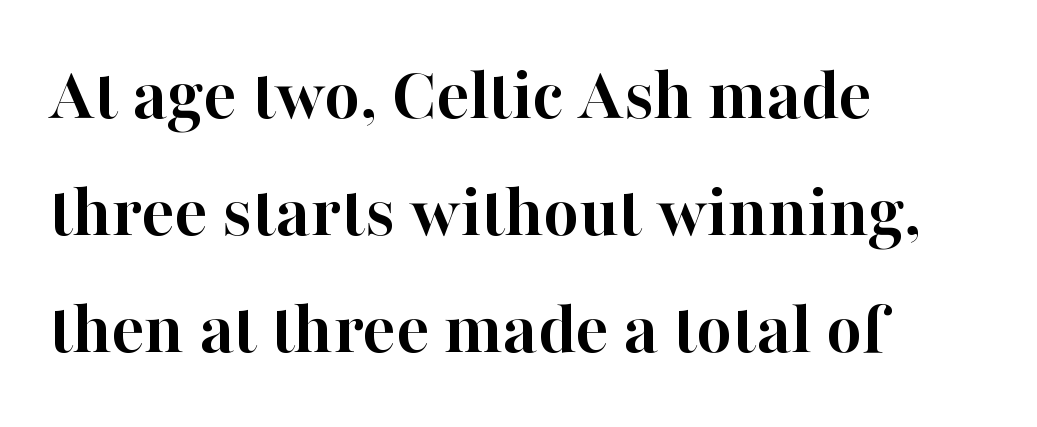
Q: Is the text bold? A: Yes.
Q: Is the text italic (slanted)? A: No, it is upright.
Q: Is the typeface a serif or a sans-serif typeface? A: Serif.
Q: Is the text underlined? A: No.
Q: How is the paragraph aligned? A: Left-aligned.
Q: Is the spacing between letters normal or unusually wide? A: Normal.
Q: Is the spacing between lines tight, normal or loose? A: Normal.
Q: Width (condensed, normal, or wide)? A: Normal.
Q: Stroke contrast? A: High.
Q: x-height? A: Medium.
Q: Monospaced? A: No.
